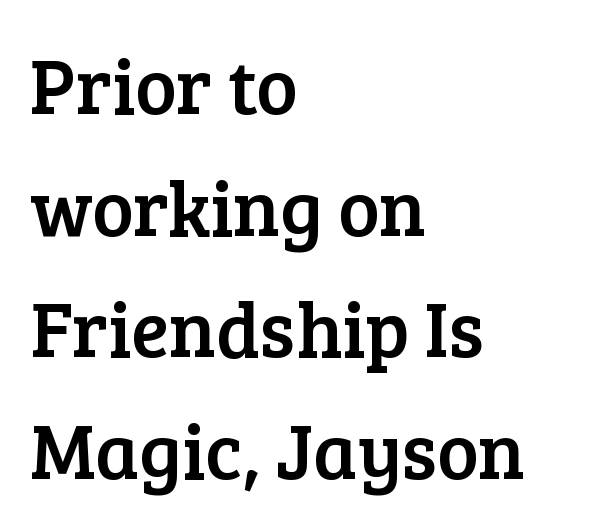
Every stem runs plumb, perpendicular to the baseline. The glyphs in this specimen are seriffed. What's the leading like? Ordinary, nothing unusual. Does extra space separate the letters? No, they use regular spacing. Proportional: the letters do not fall into vertical columns.
